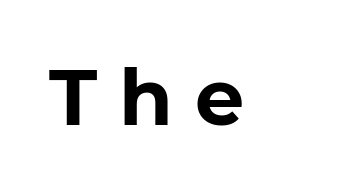
The image shows 78 px bold sans-serif type, upright; set unusually wide letter spacing (+0.28 em), not underlined; low stroke contrast and a medium x-height.
